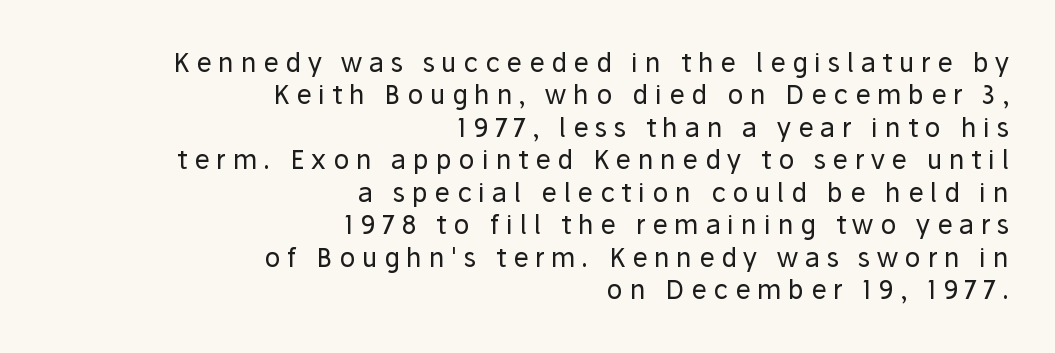
{"italic": "no", "bold": "no", "underline": "no", "align": "right", "line_spacing": "normal", "line_spacing_ratio": 1.25, "letter_spacing": "wide", "letter_spacing_em": 0.26, "glyph_px": 26}
